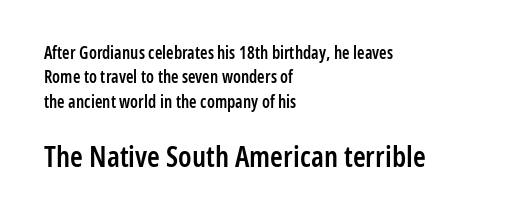
{"serif": "no", "italic": "no", "bold": "semi", "weight": "semibold", "width": "condensed", "stroke_contrast": "low", "x_height": "medium", "monospaced": "no", "underline": "no", "align": "left", "line_spacing": "normal", "line_spacing_ratio": 1.44, "letter_spacing": "normal", "letter_spacing_em": 0.0, "larger_block": "second", "size_ratio": 1.71, "glyph_px": 29}
